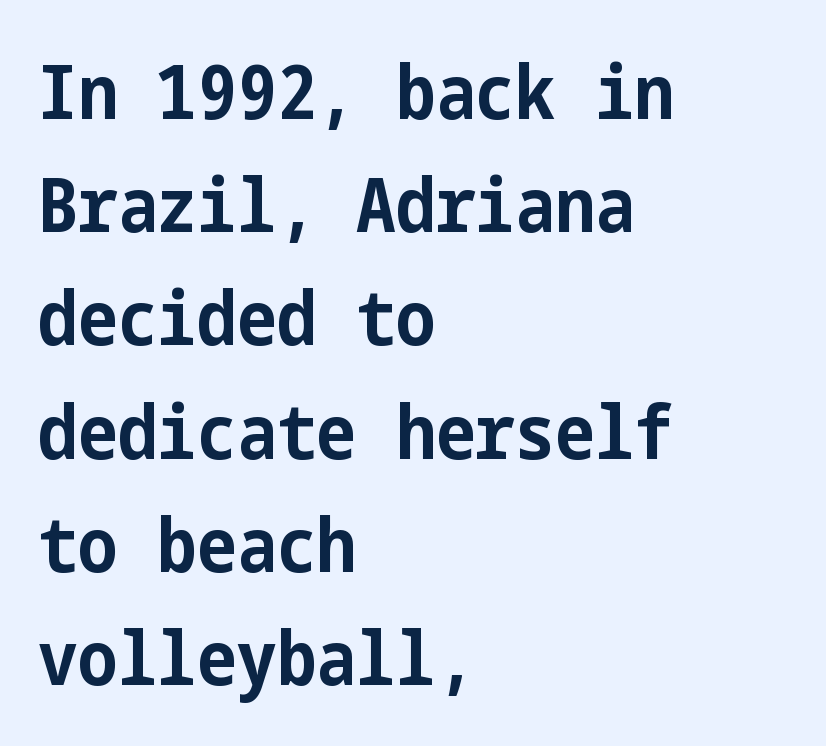
The image shows 75 px bold, condensed sans-serif type, upright; set left-aligned, normal line spacing (1.51x), normal letter spacing, not underlined; low stroke contrast and a medium x-height.
